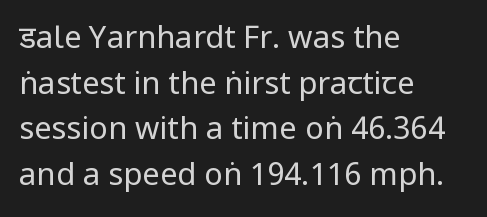
The image shows 31 px regular-weight, condensed sans-serif type, upright; set left-aligned, normal line spacing (1.47x), normal letter spacing, not underlined; low stroke contrast and a large x-height.
